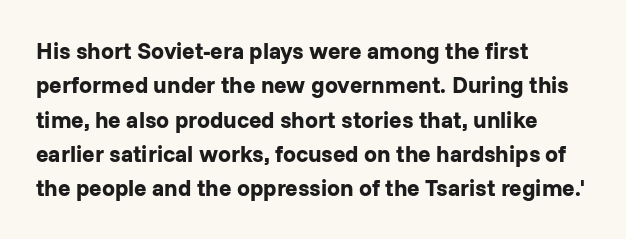
The space directly below the letters is spotless. Interline gaps are of average width in this sample. Ascenders rise straight up at ninety degrees. The rendering anchors every line to the left-hand side. The horizontal fit of the characters is conventional and even. The sample has been set heavy, in full bold.
